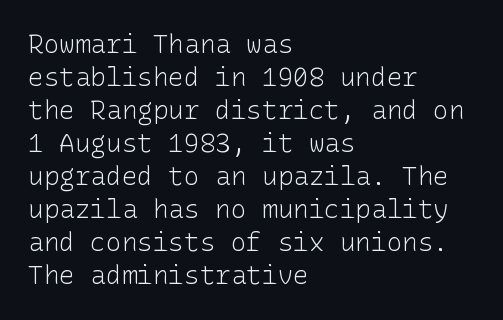
When letters stand straight like this, we call the style roman or upright. These lines sit exactly where default settings would place them. Students, note that the glyphs here touch the page at normal intervals. The passage shown is not bold in any degree. In CSS terms this would be text-align: left. Underlining? Definitely not there.
